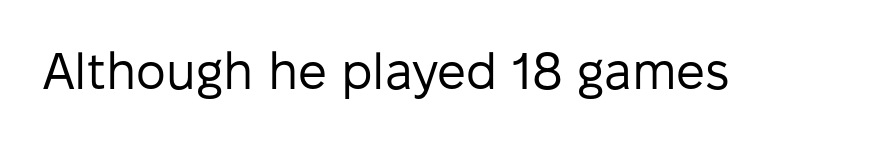
Compared with a typical body face, this is equally light or lighter still. Is the letter spacing exaggerated? No — it looks like the ordinary default. The font family rendered here belongs to the sans-serif group. Just letters on the line, the space beneath them empty. Vertical strokes here are truly vertical. You could not count columns in this text — the font is proportionally spaced.
